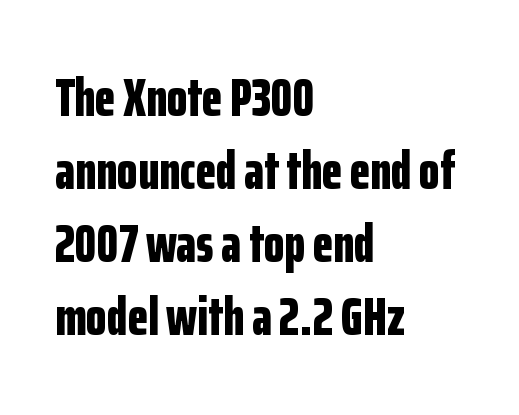
Each word holds together tightly as a unit, with standard inter-letter gaps. The letters carry no serifs — their stems end cleanly without finishing strokes. The lines are quadded left. Descender tails drop into unmarked territory.
